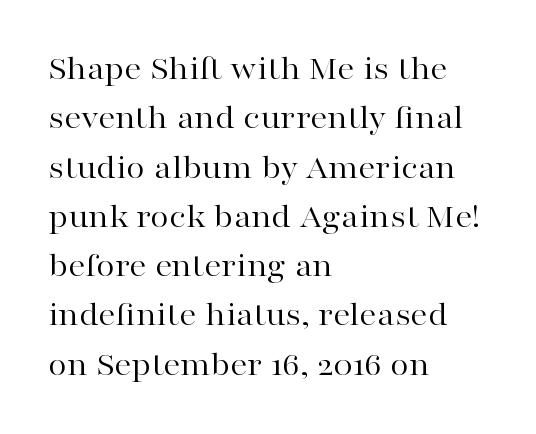
These glyphs show unthickened strokes, regular width or finer. The passage shown is typed in a proportional face where columns would drift. The face used here is rendered with its standard letterfit. One-word summary of the alignment: left.
